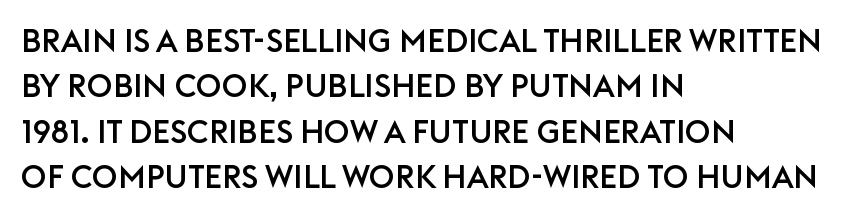
{"serif": "no", "italic": "no", "width": "normal", "stroke_contrast": "low", "x_height": "large", "monospaced": "no", "underline": "no", "align": "left", "line_spacing": "normal", "line_spacing_ratio": 1.42, "letter_spacing": "normal", "letter_spacing_em": 0.0, "glyph_px": 32}
